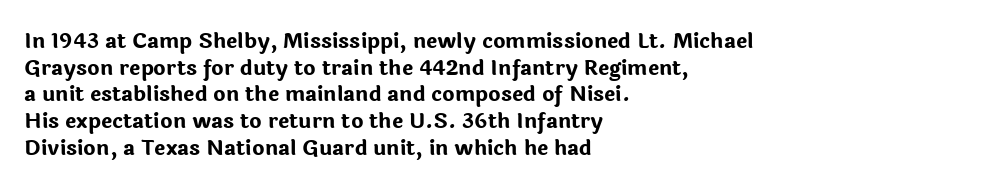
{"italic": "no", "bold": "yes", "underline": "no", "align": "left", "line_spacing": "normal", "line_spacing_ratio": 1.27, "letter_spacing": "normal", "letter_spacing_em": 0.0, "glyph_px": 21}
